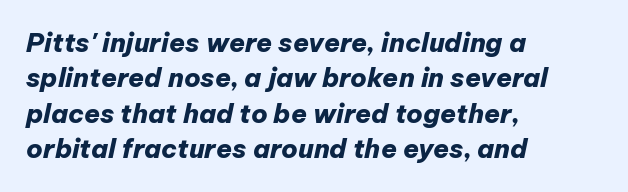
A dark, heavy texture on the line: the type is bold. Compared with typical paragraphs, the rows here are spaced about the same. Caption: standard tracking, unaltered. The foot of each line stays bare and open. A student would call this left alignment; a typographer would say flush left, rag right. Does the lettering tilt? It does — this is italic.
